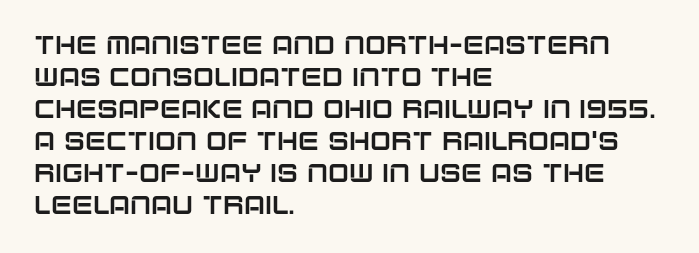
Q: Is the text italic (slanted)? A: No, it is upright.
Q: Is the text underlined? A: No.
Q: How is the paragraph aligned? A: Left-aligned.
Q: Is the spacing between letters normal or unusually wide? A: Normal.
Q: Is the spacing between lines tight, normal or loose? A: Normal.
